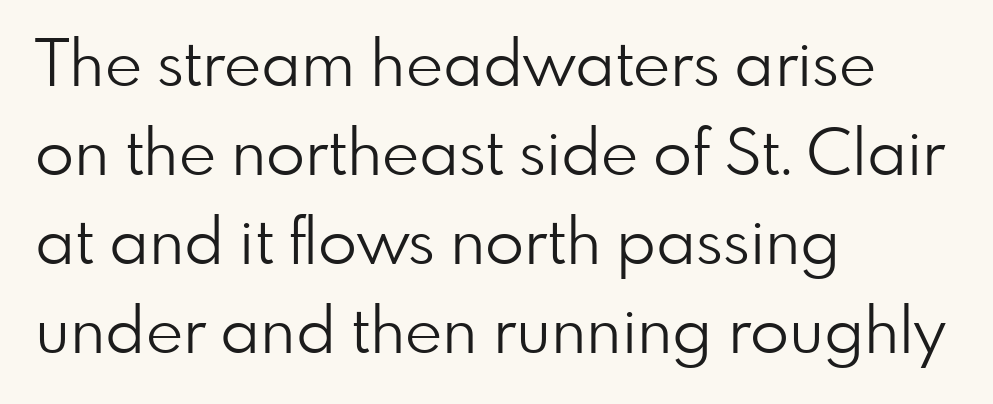
The image shows 64 px light sans-serif type, upright; set left-aligned, normal line spacing (1.39x), normal letter spacing, not underlined; low stroke contrast and a small x-height.
